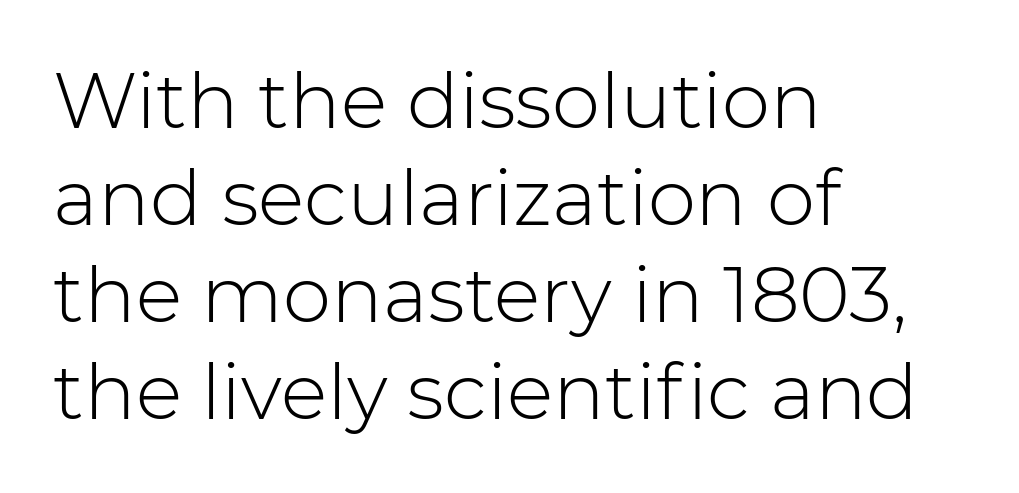
Q: Is the text bold? A: No.
Q: Is the text italic (slanted)? A: No, it is upright.
Q: Is the typeface a serif or a sans-serif typeface? A: Sans-serif.
Q: Is the text underlined? A: No.
Q: How is the paragraph aligned? A: Left-aligned.
Q: Is the spacing between letters normal or unusually wide? A: Normal.
Q: Is the spacing between lines tight, normal or loose? A: Normal.
Q: Width (condensed, normal, or wide)? A: Normal.
Q: Stroke contrast? A: Low.
Q: x-height? A: Medium.
Q: Monospaced? A: No.
